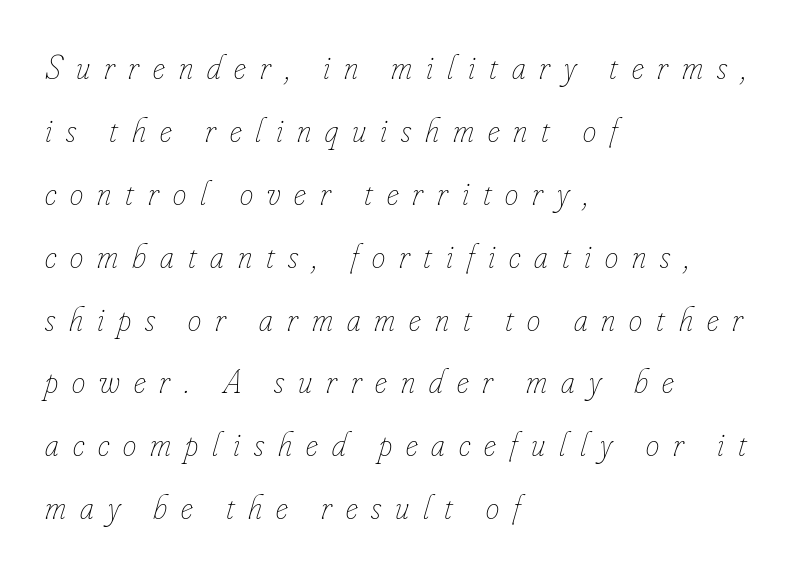
Line beginnings align vertically; line endings do not. Weight: in the light-to-regular range. The gap between lines stays unmarked. You could not count columns in this text — the font is proportionally spaced.
